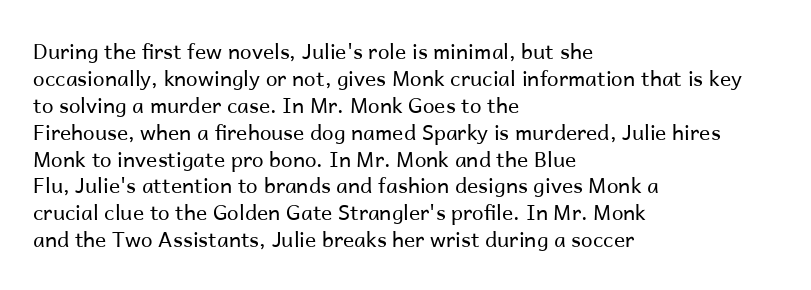
These lines keep a tight, regular rhythm from letter to letter. The rows are spaced the way most documents space them. Nothing heavy about these letters — not bold at all. A roman cut, with each character standing at attention. Check under the words: just untouched page. All the whitespace from short lines collects on the right.
